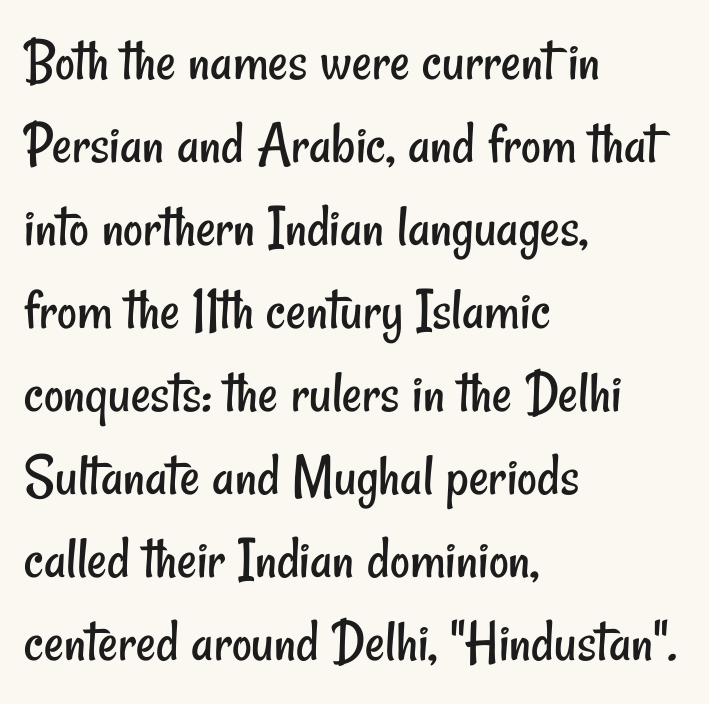
{"serif": "no", "bold": "no", "weight": "regular", "width": "condensed", "stroke_contrast": "low", "x_height": "small", "monospaced": "no", "underline": "no", "align": "left", "line_spacing": "normal", "line_spacing_ratio": 1.36, "letter_spacing": "normal", "letter_spacing_em": 0.0, "glyph_px": 61}
